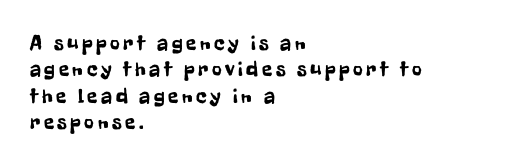
Glance below the letters and you will spot only blank space. Layout note: lines flush left. Interline gaps are of average width in this sample. The lettering stays uniformly vertical, giving the passage a roman look.
